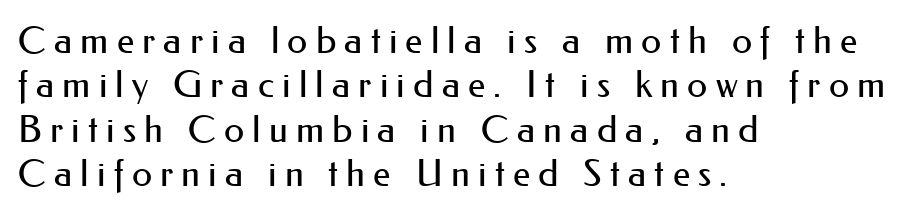
Q: Is the text bold? A: No.
Q: Is the text italic (slanted)? A: No, it is upright.
Q: Is the typeface a serif or a sans-serif typeface? A: Sans-serif.
Q: Is the text underlined? A: No.
Q: How is the paragraph aligned? A: Left-aligned.
Q: Is the spacing between letters normal or unusually wide? A: Unusually wide.
Q: Width (condensed, normal, or wide)? A: Normal.
Q: Stroke contrast? A: Medium.
Q: x-height? A: Small.
Q: Monospaced? A: No.
